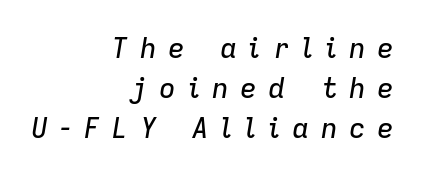
In terms of leading, this rendering sits right in the middle. Display-style spreading of the glyphs; the letterfit is very open. The letters advance in unequal steps, a hallmark of proportional type. Letters rest on an invisible, unmarked baseline. Quick note: italic. Line endings align vertically; line beginnings do not.
